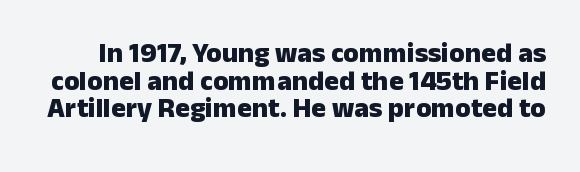
{"serif": "no", "italic": "no", "bold": "yes", "weight": "heavy", "width": "normal", "stroke_contrast": "low", "x_height": "medium", "monospaced": "no", "underline": "no", "line_spacing": "tight", "line_spacing_ratio": 0.99, "letter_spacing": "normal", "letter_spacing_em": 0.0, "glyph_px": 28}
